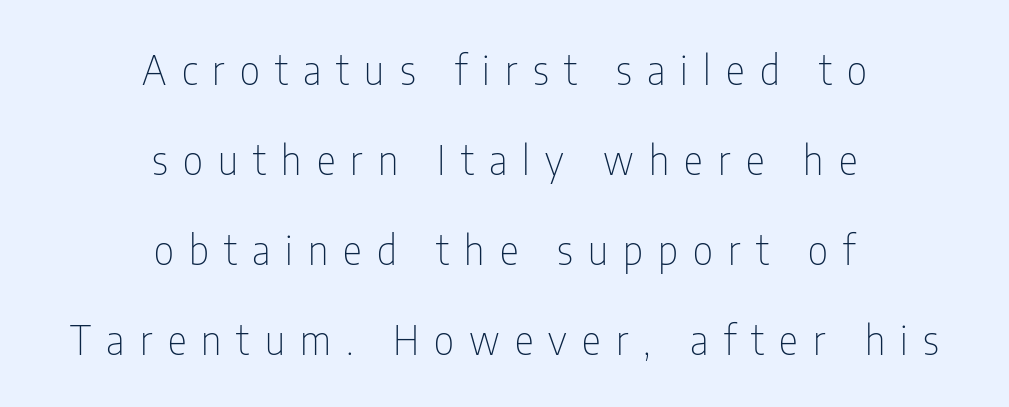
These lines are centered, leaving both edges ragged. Inter-character spacing is expanded well beyond the font's built-in metrics. Underlining? Definitely not there. Posture: upright roman. The face used here is proportionally spaced, like ordinary book or web type. Loosely led — the rows are spread out.
